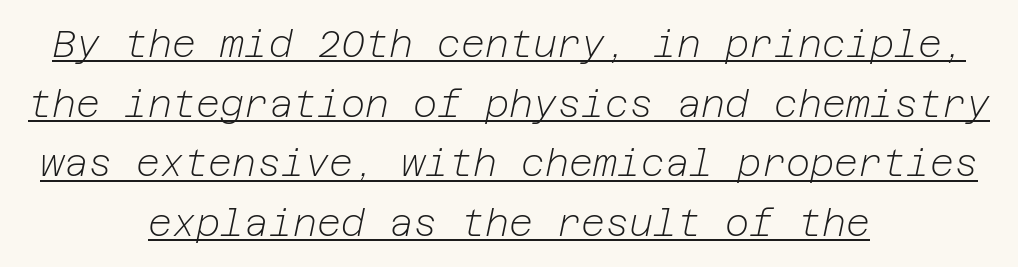
Q: Is the text bold? A: No.
Q: Is the text italic (slanted)? A: Yes, it leans right by about 12 degrees.
Q: Is the text underlined? A: Yes.
Q: How is the paragraph aligned? A: Centered.
Q: Is the spacing between letters normal or unusually wide? A: Normal.
Q: Is the spacing between lines tight, normal or loose? A: Normal.
Q: Width (condensed, normal, or wide)? A: Normal.
Q: Stroke contrast? A: Low.
Q: x-height? A: Medium.
